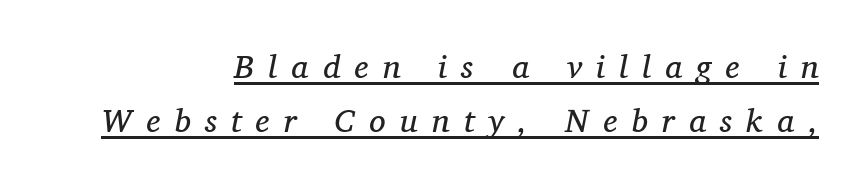
Is this a sans? No — the strokes have serifs. Is this a fixed-width face? No — the glyphs have proportional, varying widths. Normally led — the rows are evenly, conventionally spaced. Caption: expanded tracking, letters set apart. It's the slanting kind of type. Where is the straight margin? On the right.
